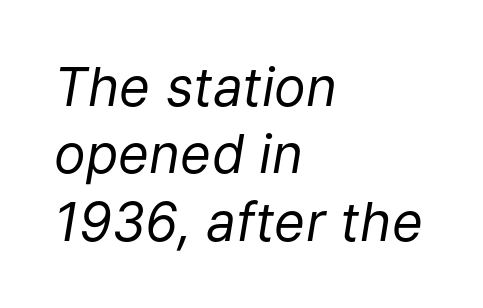
The image shows 53 px regular-weight type, italic (leaning right); set left-aligned, normal line spacing (1.27x), normal letter spacing, not underlined; low stroke contrast and a medium x-height.
